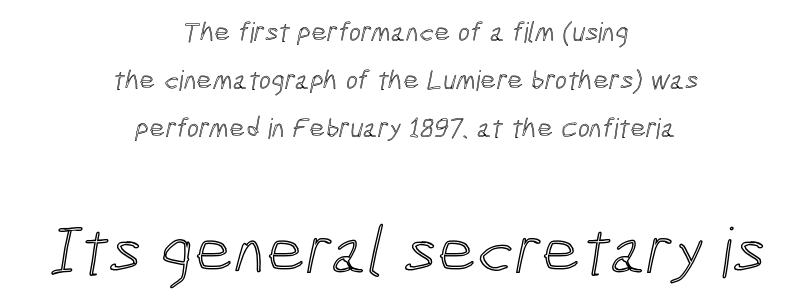
This rendering leaves character spacing at its baseline value. Character widths vary here, with narrow letters taking less room than wide ones. The face used here appears at its bigger size in the lower chunk. Reading down the block, each line starts at a different indent, mirrored at its end.
